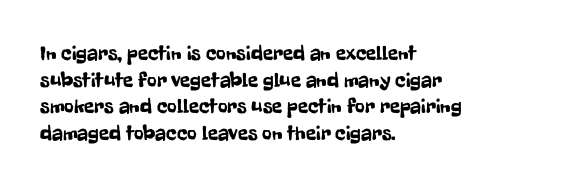
Successive baselines arrive at the customary interval. The space directly below the letters is spotless. The face used here is rendered with its standard letterfit. The rendering anchors every line to the left-hand side.
